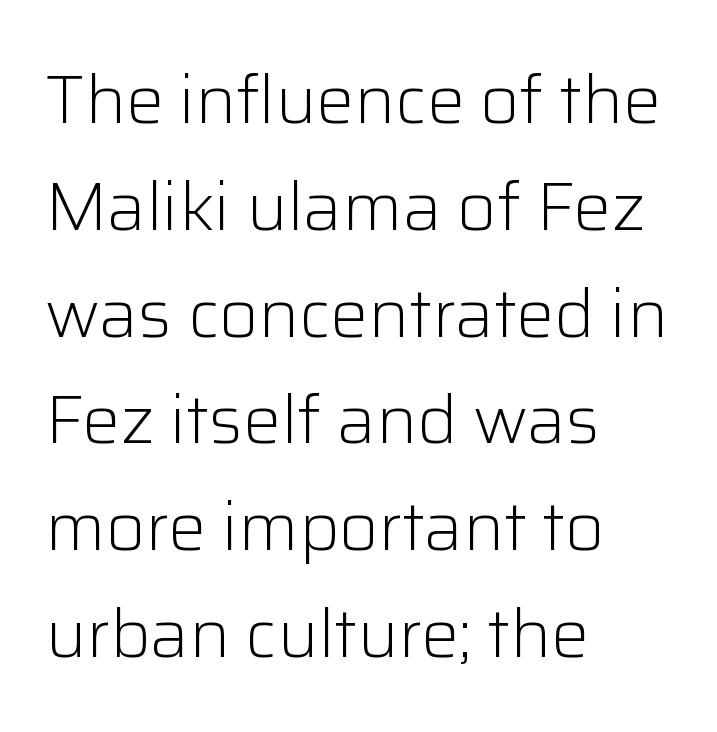
Letter spacing: default. Caption: face not bold, strokes unweighted. The letters advance in unequal steps, a hallmark of proportional type. Nope, no serifs anywhere on these letters. Quick note: interline space is typical.
